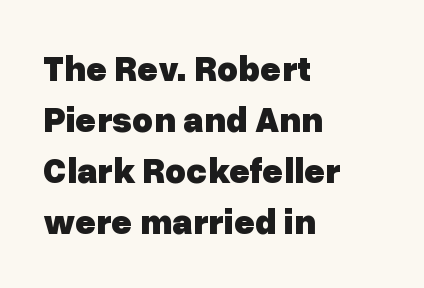
The image shows 36 px heavy sans-serif type, upright; set left-aligned, normal line spacing (1.42x), normal letter spacing, not underlined; low stroke contrast and a medium x-height.
